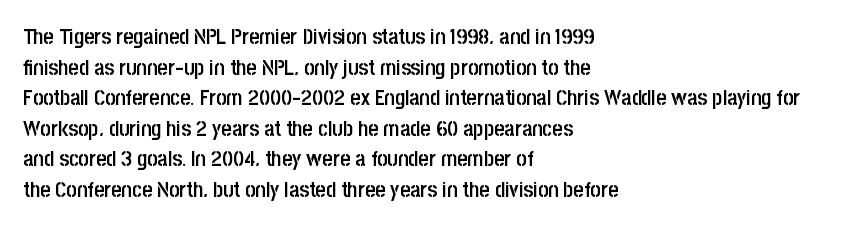
The image shows 22 px text type, upright; set left-aligned, normal line spacing (1.39x), normal letter spacing, not underlined.
